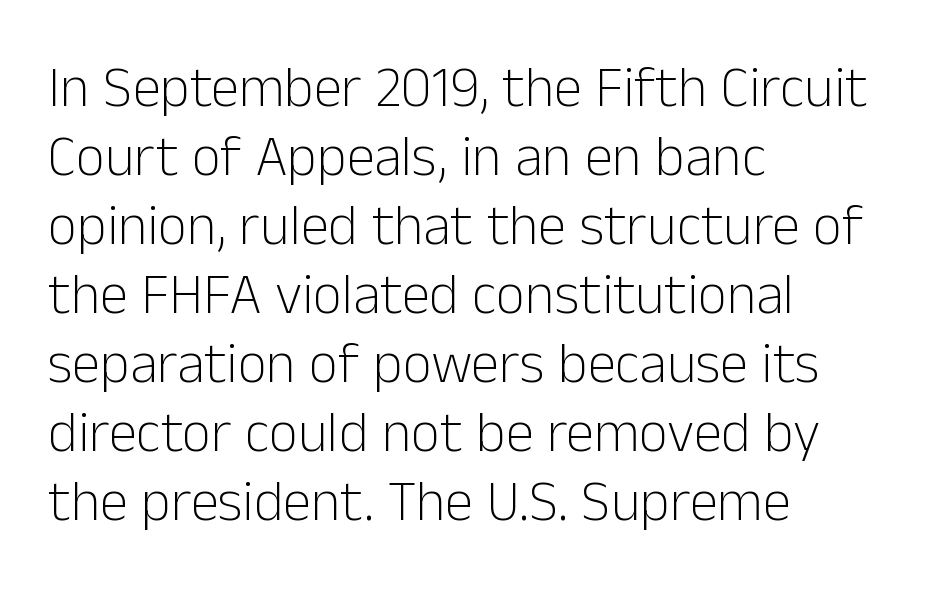
Reading down the block, your eye returns to a fixed left position each line. The type is set solid horizontally, with unmodified tracking. Nope, no serifs anywhere on these letters. Rule under the text: the space is simply empty. In terms of posture, this sample is upright.
